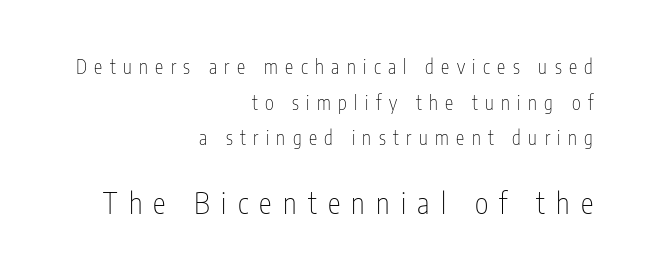
{"serif": "no", "italic": "no", "bold": "no", "weight": "thin", "width": "condensed", "stroke_contrast": "low", "x_height": "medium", "monospaced": "no", "underline": "no", "align": "right", "line_spacing_ratio": 1.87, "letter_spacing": "wide", "letter_spacing_em": 0.39, "larger_block": "second", "size_ratio": 1.53, "glyph_px": 29}
